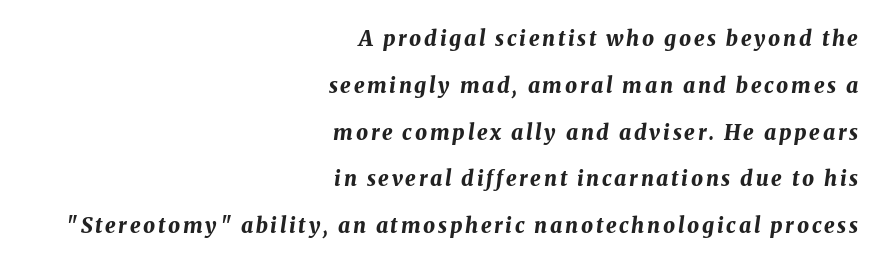
{"italic": "yes", "lean": "right", "slant_degrees": 8, "bold": "yes", "underline": "no", "align": "right", "line_spacing": "loose", "line_spacing_ratio": 2.23, "glyph_px": 21}
